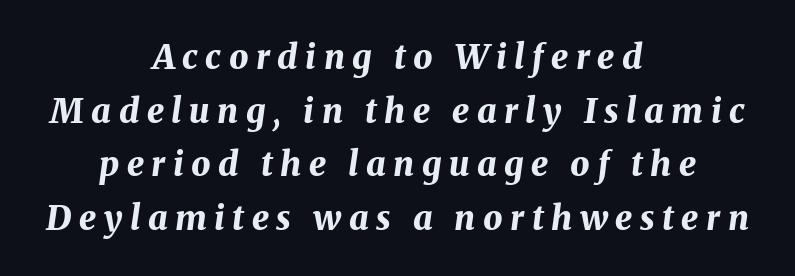
Whoever set this chose a conventional vertical rhythm. The lettering tilts uniformly, giving the passage an italic look. The letterforms stand isolated, each surrounded by extra space. Caption: multi-line text, centered on the measure. Only glyphs here, with clear space below each row. Its strokes are broad and dark, the hallmark of bold type.
